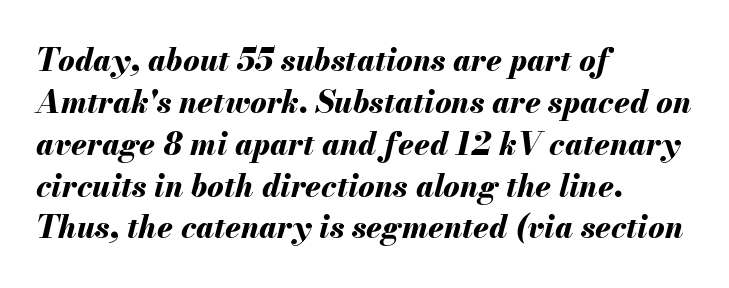
Only glyphs here, with clear space below each row. A full-strength bold gives these letters their thick strokes. Spacing between characters is what you'd get straight out of the box. Typeset ragged right — the left edge is the straight one.
